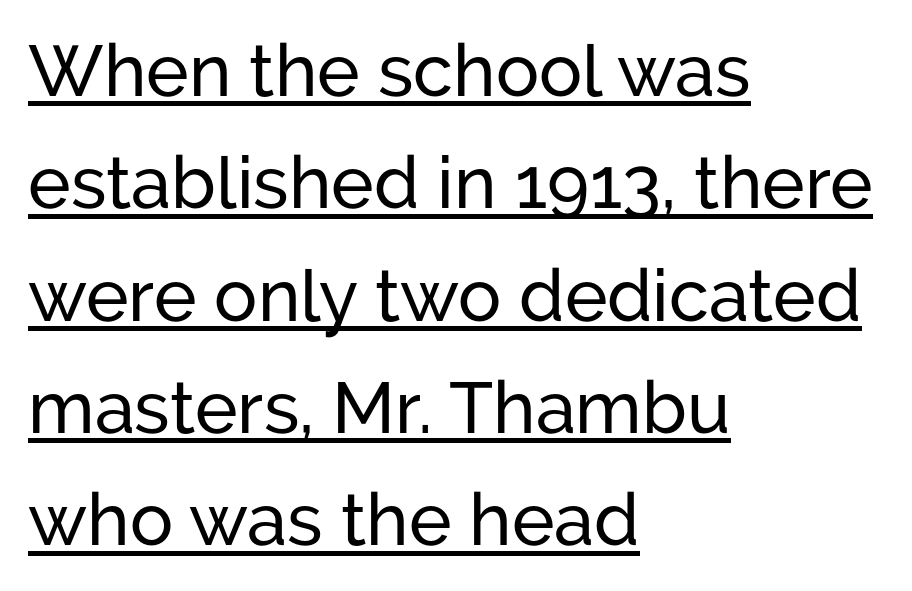
Q: Is the text italic (slanted)? A: No, it is upright.
Q: Is the typeface a serif or a sans-serif typeface? A: Sans-serif.
Q: Is the text underlined? A: Yes.
Q: How is the paragraph aligned? A: Left-aligned.
Q: Is the spacing between letters normal or unusually wide? A: Normal.
Q: Is the spacing between lines tight, normal or loose? A: Normal.
Q: Width (condensed, normal, or wide)? A: Normal.
Q: Stroke contrast? A: Low.
Q: x-height? A: Medium.
Q: Monospaced? A: No.
